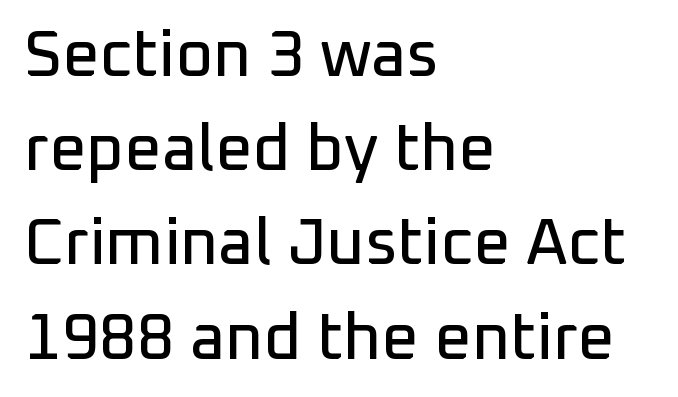
No word sits above an underline. The typeface chosen for these lines omits serifs. Italic? Not at all — the glyphs are vertical. These lines are rendered in a variable-pitch font. The lines are quadded left.
